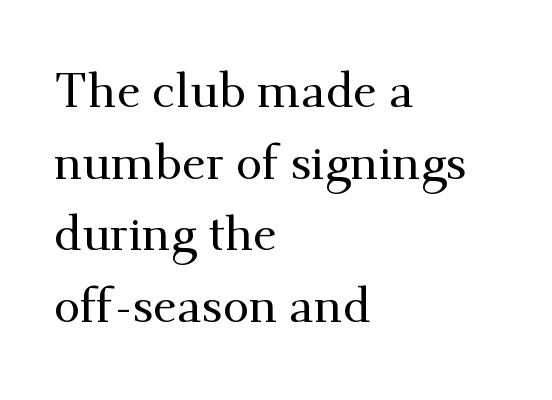
This sample is left-justified, so line endings fall wherever the words run out. Honestly, the row spacing looks completely unremarkable. Letterform terminals end in serifs throughout the passage. Designer's note — italics off, roman on.
